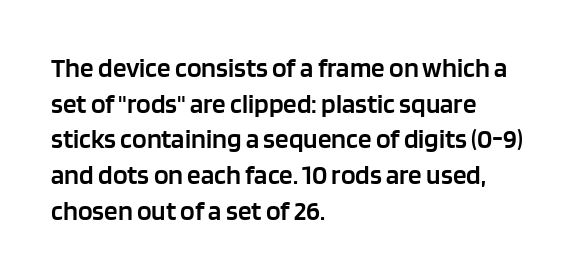
Compared with an ordinary text face, these strokes are moderately heavier — a semibold. The type sits square on the baseline with zero lean. The letters sit at their default tracking, neither squeezed nor spread. A normal amount of white space separates one row of letters from the next.
